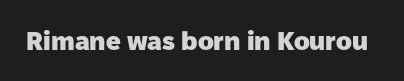
The image shows 26 px bold type, upright; set normal letter spacing, not underlined.
